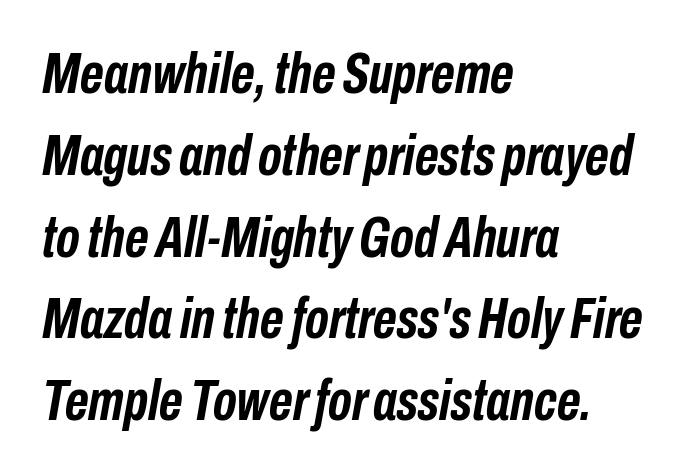
Between one letter and the next there's only the usual sliver of space. All the whitespace from short lines collects on the right. Posture: slanted. You could not count columns in this text — the font is proportionally spaced. Compared with an ordinary text face, these strokes are far heavier — a full bold.
